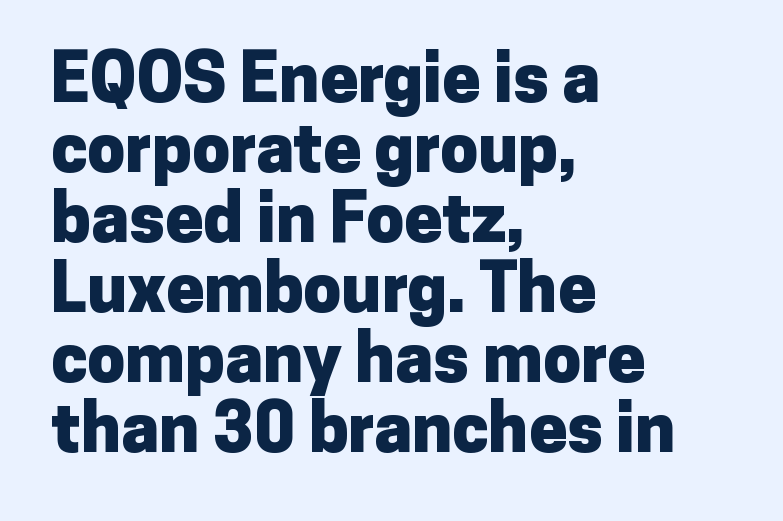
{"serif": "no", "italic": "no", "bold": "yes", "weight": "heavy", "width": "normal", "stroke_contrast": "low", "x_height": "medium", "monospaced": "no", "underline": "no", "align": "left", "line_spacing": "tight", "line_spacing_ratio": 1.03, "letter_spacing": "normal", "letter_spacing_em": 0.0, "glyph_px": 68}
